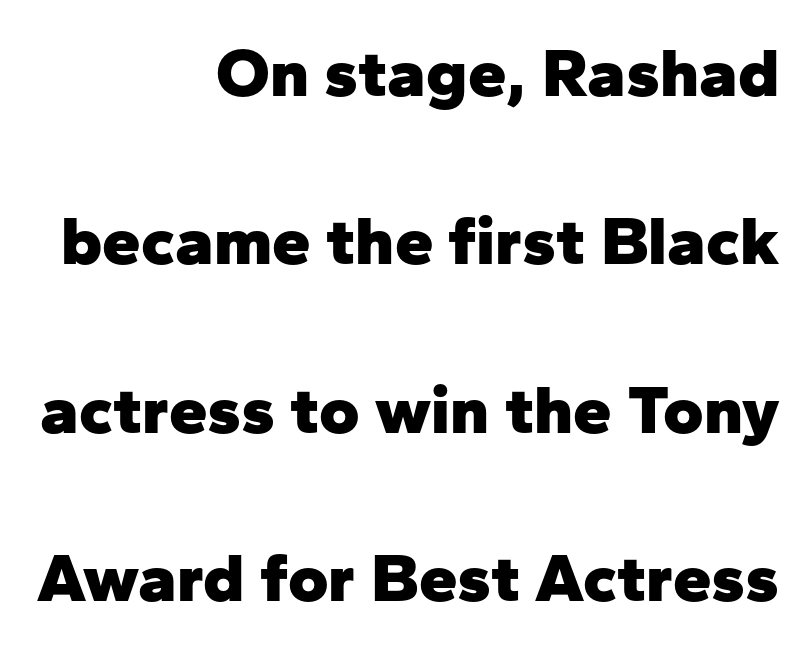
The image shows 69 px heavy sans-serif type, upright; set right-aligned, loose line spacing (2.44x), normal letter spacing, not underlined; low stroke contrast and a medium x-height.
